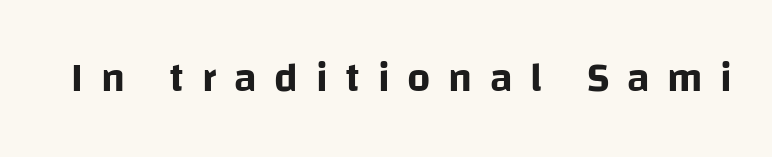
{"serif": "no", "italic": "no", "width": "normal", "stroke_contrast": "low", "x_height": "large", "monospaced": "no", "underline": "no", "letter_spacing": "wide", "letter_spacing_em": 0.43, "glyph_px": 41}
